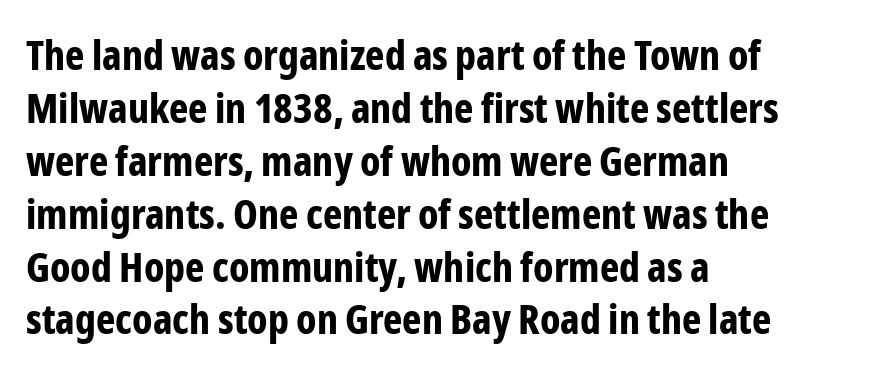
{"serif": "no", "italic": "no", "bold": "yes", "weight": "bold", "width": "condensed", "stroke_contrast": "low", "x_height": "medium", "monospaced": "no", "underline": "no", "align": "left", "line_spacing": "normal", "line_spacing_ratio": 1.29, "letter_spacing": "normal", "letter_spacing_em": 0.0, "glyph_px": 41}
